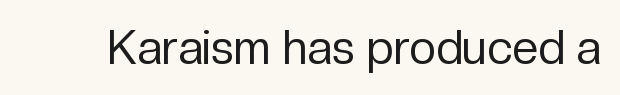
Q: Is the text bold? A: No.
Q: Is the text italic (slanted)? A: No, it is upright.
Q: Is the typeface a serif or a sans-serif typeface? A: Sans-serif.
Q: Is the text underlined? A: No.
Q: Is the spacing between letters normal or unusually wide? A: Normal.
Q: Width (condensed, normal, or wide)? A: Normal.
Q: Stroke contrast? A: Low.
Q: x-height? A: Medium.
Q: Monospaced? A: No.
